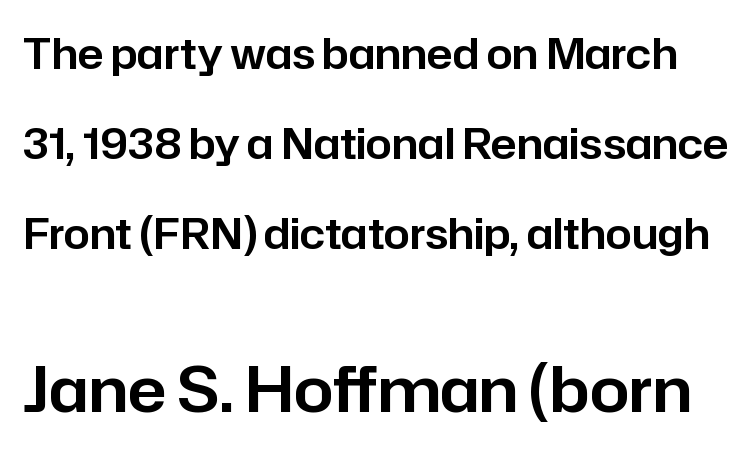
Q: Is the text italic (slanted)? A: No, it is upright.
Q: Is the typeface a serif or a sans-serif typeface? A: Sans-serif.
Q: Is the text underlined? A: No.
Q: Is the spacing between letters normal or unusually wide? A: Normal.
Q: Is the spacing between lines tight, normal or loose? A: Loose.
Q: Which block of text is set in a larger size, the first (top) or the second (bottom)? A: The second (bottom) one.
Q: Width (condensed, normal, or wide)? A: Normal.
Q: Stroke contrast? A: Low.
Q: x-height? A: Medium.
Q: Monospaced? A: No.
